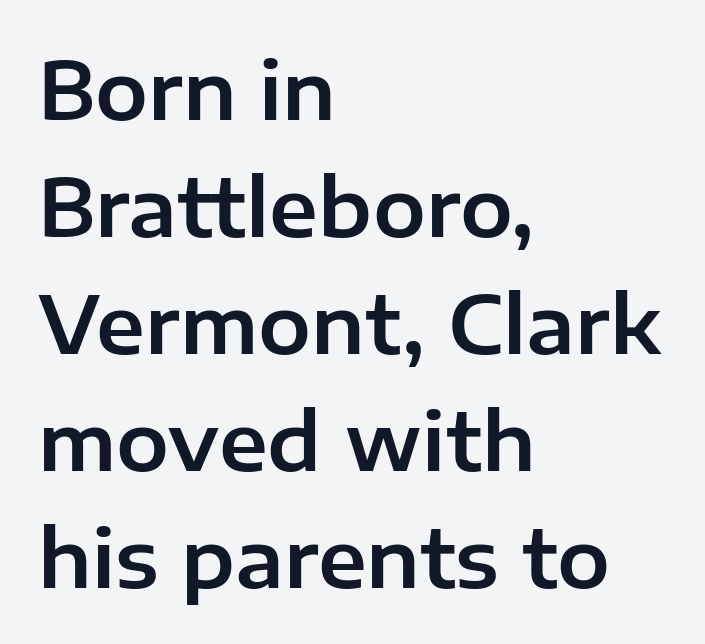
The image shows 79 px sans-serif type, upright; set left-aligned, normal line spacing (1.48x), normal letter spacing, not underlined; low stroke contrast and a medium x-height.
